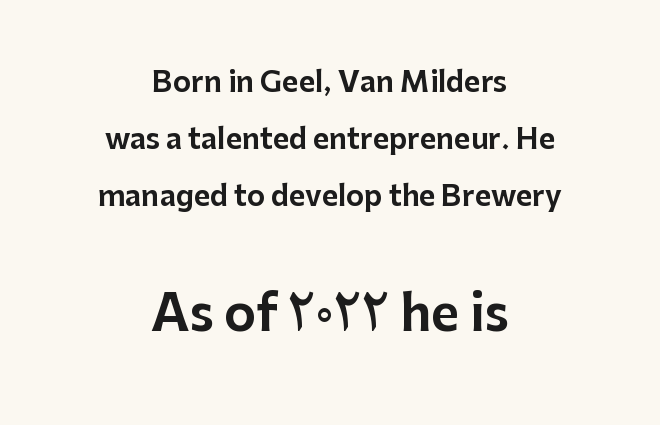
Descender tails drop into unmarked territory. Notice how the passage keeps no hard edge, just a central spine. The designer went with a sans here, leaving each stem footless. Character size in the trailing block exceeds that of the leading block. Character widths vary here, with narrow letters taking less room than wide ones. The line-height multiplier appears high, well above default.
